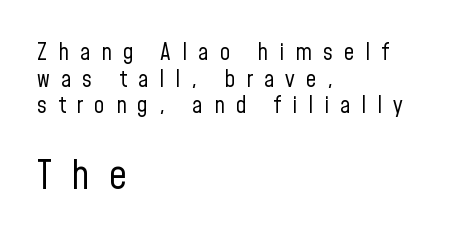
You could only call the tracking loose — the letters float apart. Whoever set this made the second block the dominant, larger element. The glyphs are unaccompanied by any horizontal stroke below them. Serifs: no, the terminals of the letterforms are clean. The passage shown is typed in a proportional face where columns would drift. Ordinary non-slanted type is in use.
